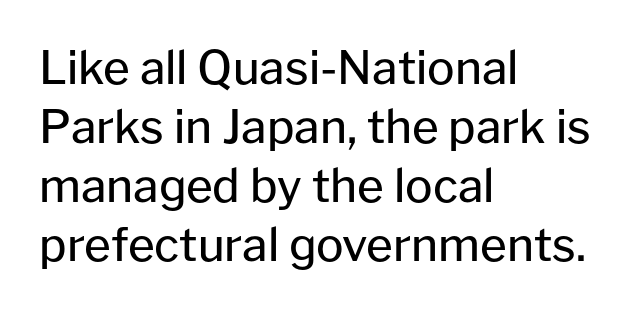
Designer's note — italics off, roman on. The leading is moderate, giving the passage an even texture. These lines are rendered in a variable-pitch font. Heft: none added — not bold. The passage shown is typeset with a sans-serif family. The foot of each line stays bare and open.
